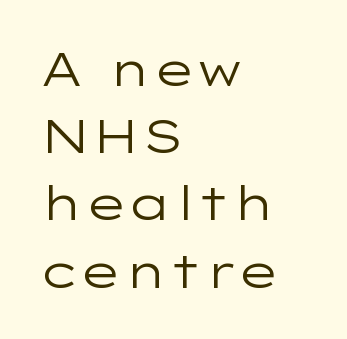
The paragraph has a hard left edge and a soft right edge. The letters sit at their default tracking, neither squeezed nor spread. Notice how the stems are strictly vertical — no italics here. In terms of leading, this rendering sits right in the middle. This is not heavy type; no bold has been used.
